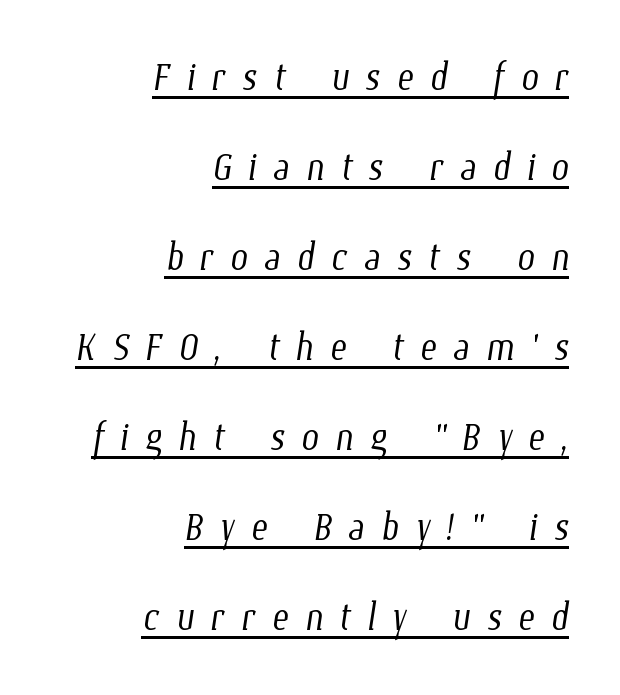
{"bold": "no", "weight": "light", "width": "condensed", "stroke_contrast": "low", "x_height": "medium", "monospaced": "no", "underline": "yes", "align": "right", "line_spacing_ratio": 1.8, "letter_spacing": "wide", "letter_spacing_em": 0.32, "glyph_px": 50}
